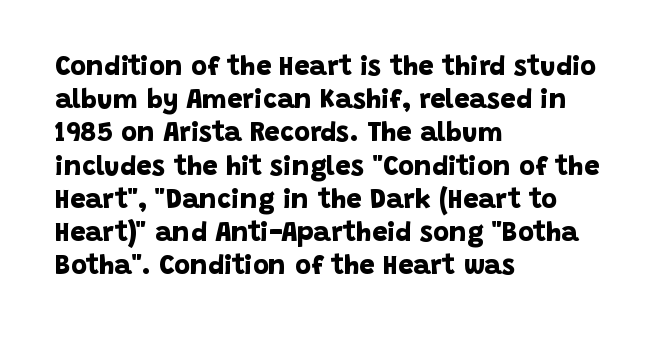
{"bold": "yes", "underline": "no", "align": "left", "line_spacing_ratio": 1.23, "letter_spacing": "normal", "letter_spacing_em": 0.0, "glyph_px": 27}
